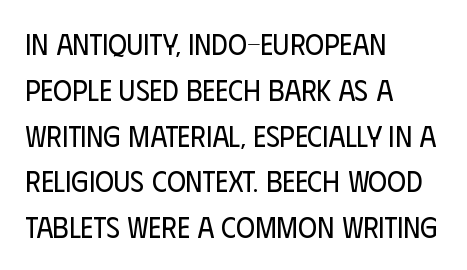
{"serif": "no", "italic": "no", "bold": "no", "weight": "regular", "width": "condensed", "stroke_contrast": "low", "x_height": "large", "monospaced": "no", "underline": "no", "align": "left", "line_spacing": "normal", "line_spacing_ratio": 1.58, "letter_spacing": "normal", "letter_spacing_em": 0.0, "glyph_px": 29}
